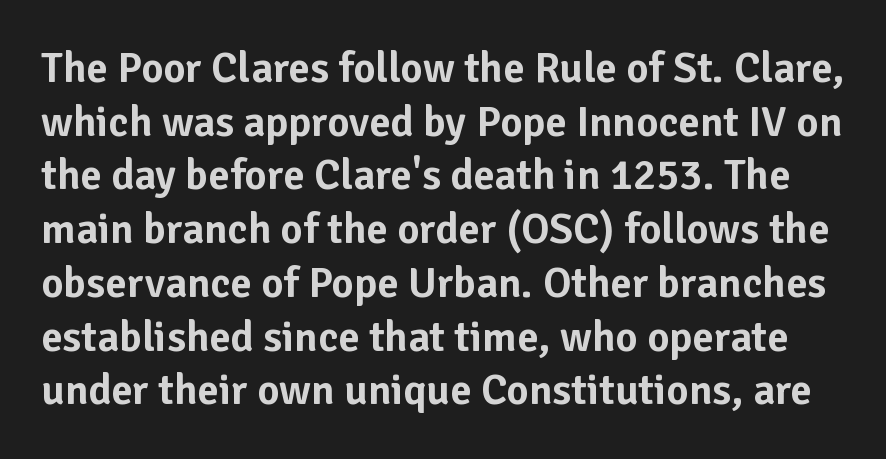
Nothing sits at the stroke ends, so this counts as sans-serif. In terms of posture, this sample is upright. A typesetter would call this proportional, since set widths differ per character. The tracking reads as untouched default to a designer's eye. The rows are spaced the way most documents space them.
